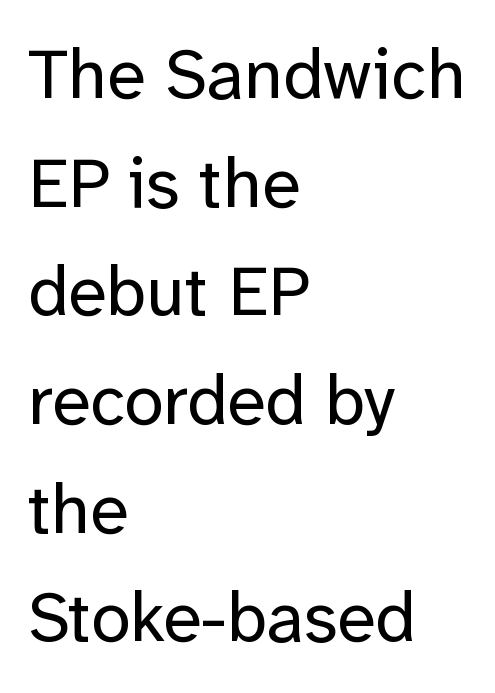
The image shows 71 px regular-weight sans-serif type, upright; set left-aligned, normal line spacing (1.53x), normal letter spacing, not underlined; low stroke contrast and a medium x-height.
